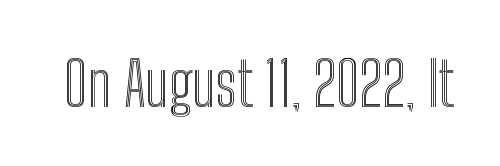
The image shows 61 px condensed type, upright; set normal letter spacing, not underlined; a medium x-height.
